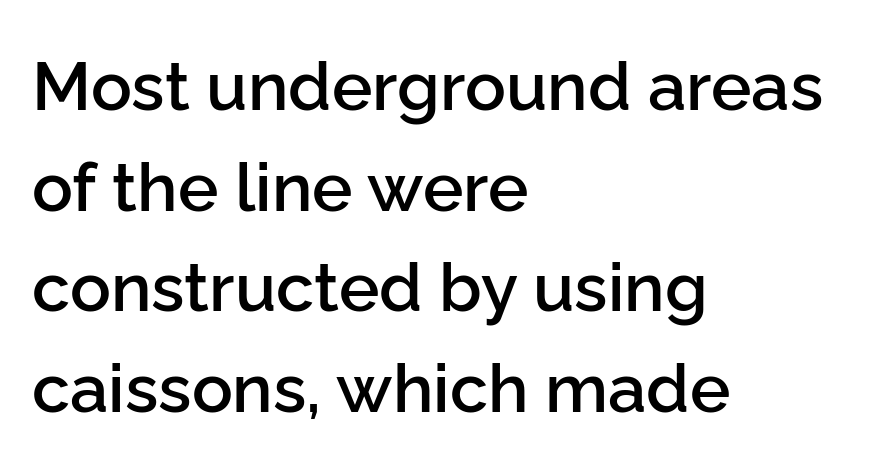
The image shows 68 px semibold sans-serif type, upright; set left-aligned, normal line spacing (1.48x), normal letter spacing, not underlined; low stroke contrast and a medium x-height.
